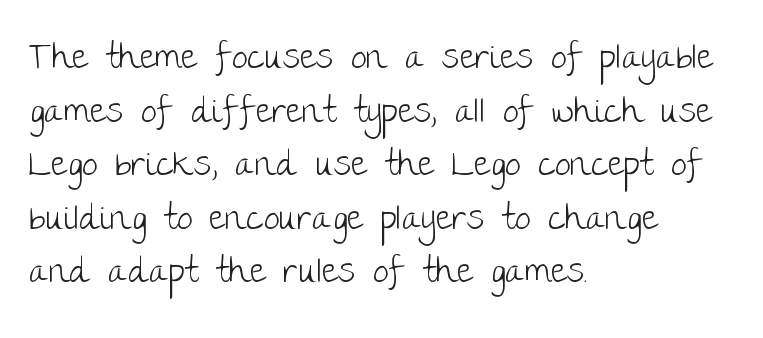
Q: Is the text bold? A: No.
Q: Is the text italic (slanted)? A: No, it is upright.
Q: Is the typeface a serif or a sans-serif typeface? A: Sans-serif.
Q: Is the text underlined? A: No.
Q: How is the paragraph aligned? A: Left-aligned.
Q: Is the spacing between letters normal or unusually wide? A: Normal.
Q: Is the spacing between lines tight, normal or loose? A: Normal.
Q: Width (condensed, normal, or wide)? A: Normal.
Q: Stroke contrast? A: Low.
Q: x-height? A: Large.
Q: Monospaced? A: No.
